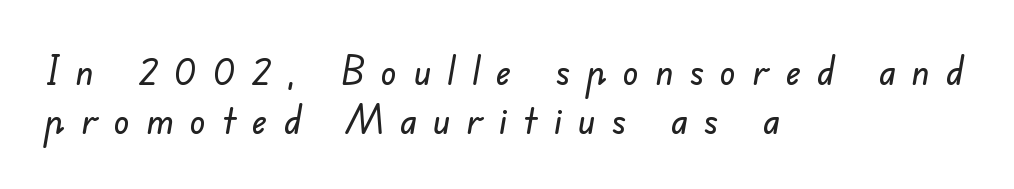
The designer left line spacing at the default. Grotesque or geometric, the face here clearly has no serifs. Caption: multi-line text, flush left, ragged right. The letterforms stand isolated, each surrounded by extra space. Check under the words: just untouched page. Proportional: the letters do not fall into vertical columns.
